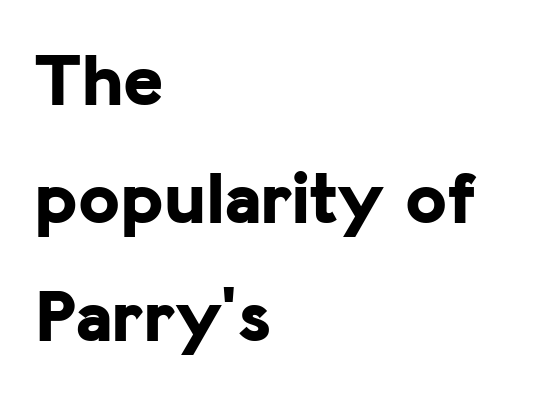
The image shows 76 px bold sans-serif type, upright; set left-aligned, normal line spacing (1.55x), normal letter spacing, not underlined; low stroke contrast and a medium x-height.
